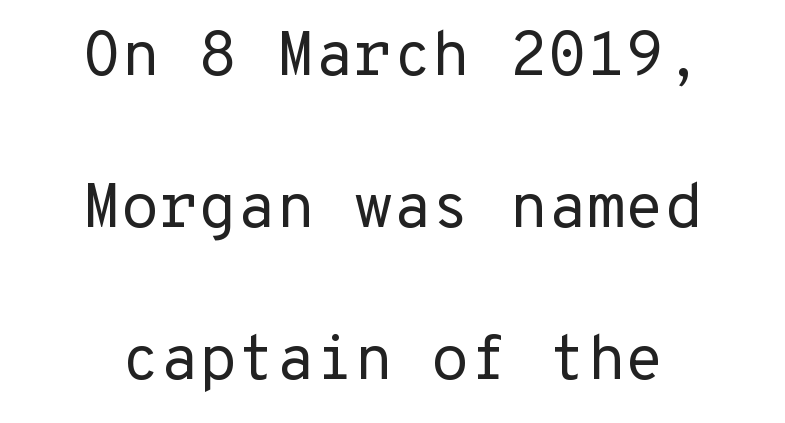
{"serif": "no", "italic": "no", "bold": "no", "weight": "regular", "width": "normal", "stroke_contrast": "low", "x_height": "medium", "monospaced": "yes", "underline": "no", "align": "center", "line_spacing": "loose", "line_spacing_ratio": 2.41, "letter_spacing": "normal", "letter_spacing_em": 0.0, "glyph_px": 63}
